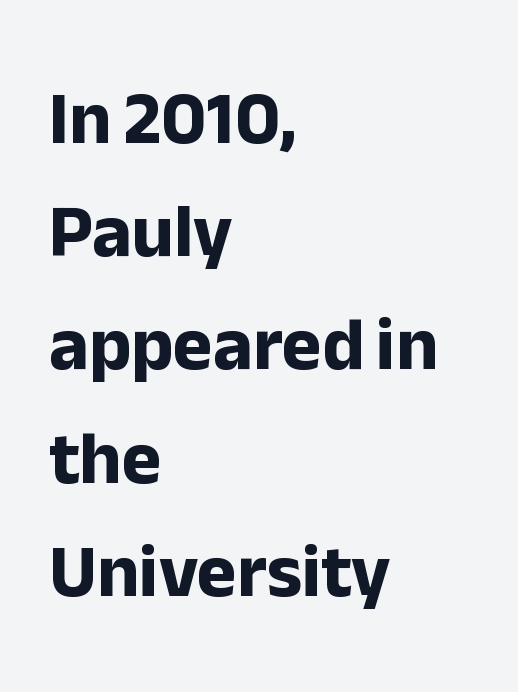
The image shows 75 px bold sans-serif type, upright; set left-aligned, normal line spacing (1.51x), normal letter spacing, not underlined; low stroke contrast and a medium x-height.
